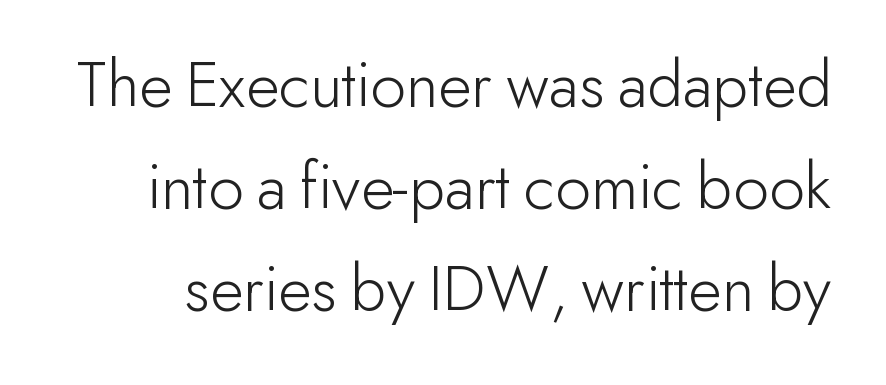
The image shows 69 px light sans-serif type, upright; set normal line spacing (1.48x), normal letter spacing, not underlined; low stroke contrast and a small x-height.
